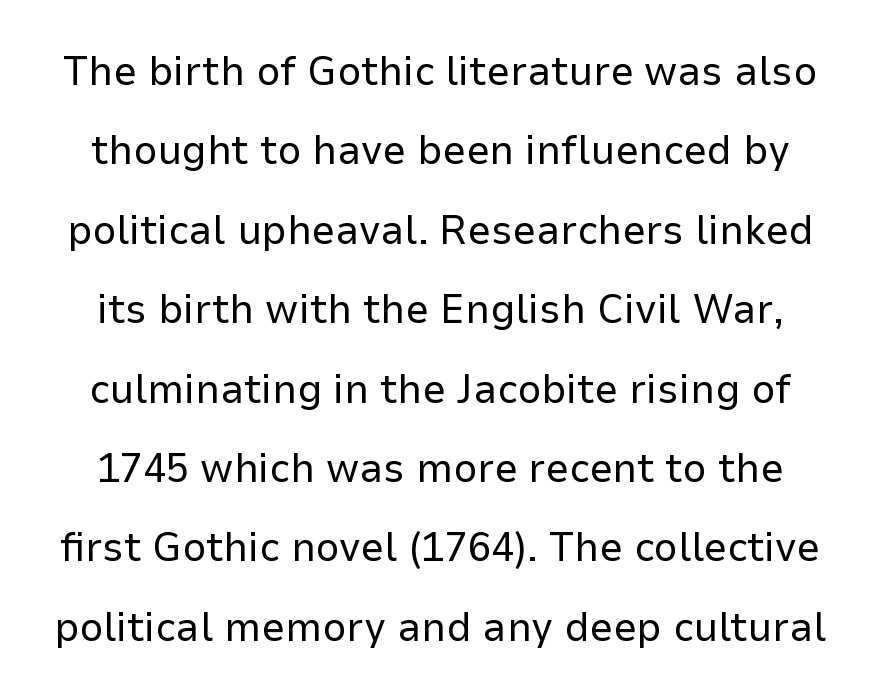
{"serif": "no", "italic": "no", "bold": "no", "weight": "regular", "width": "normal", "stroke_contrast": "low", "x_height": "medium", "monospaced": "no", "underline": "no", "line_spacing_ratio": 1.89, "letter_spacing": "normal", "letter_spacing_em": 0.0, "glyph_px": 42}
